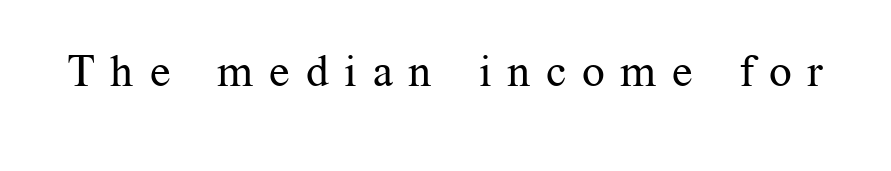
Q: Is the text bold? A: No.
Q: Is the text italic (slanted)? A: No, it is upright.
Q: Is the typeface a serif or a sans-serif typeface? A: Serif.
Q: Is the text underlined? A: No.
Q: Is the spacing between letters normal or unusually wide? A: Unusually wide.
Q: Width (condensed, normal, or wide)? A: Normal.
Q: Stroke contrast? A: Medium.
Q: x-height? A: Medium.
Q: Monospaced? A: No.
